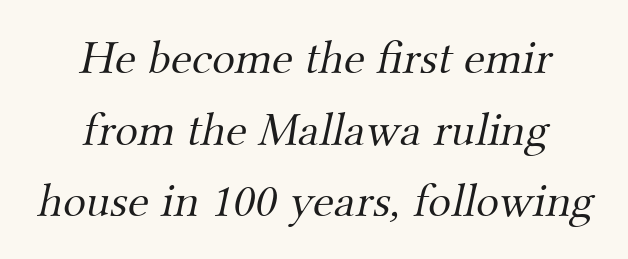
{"serif": "yes", "bold": "no", "weight": "light", "width": "normal", "stroke_contrast": "medium", "x_height": "small", "monospaced": "no", "underline": "no", "align": "center", "line_spacing": "normal", "line_spacing_ratio": 1.49, "letter_spacing": "normal", "letter_spacing_em": 0.0, "glyph_px": 48}
